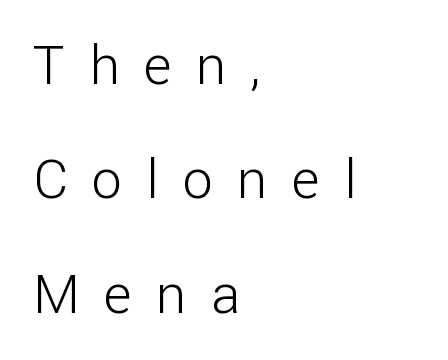
{"serif": "no", "italic": "no", "bold": "no", "weight": "light", "width": "normal", "stroke_contrast": "low", "x_height": "medium", "monospaced": "no", "underline": "no", "align": "left", "line_spacing": "loose", "line_spacing_ratio": 2.12, "letter_spacing": "wide", "letter_spacing_em": 0.45, "glyph_px": 54}
